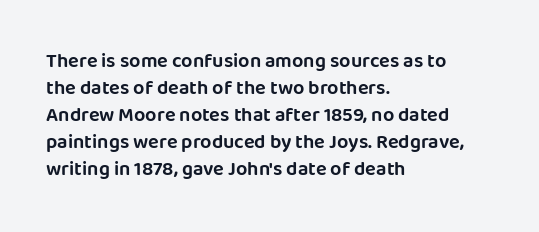
One-word summary of the alignment: left. The words here are not underlined. The passage shown stacks its lines at a standard gap. These lines were composed using upright roman letters.
